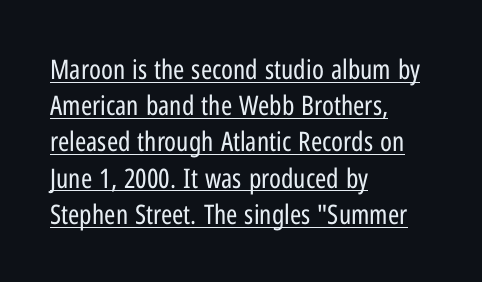
A classic flush-left, rag-right setting is used for this passage. A typographer would call this underscored text. The tracking reads as untouched default to a designer's eye. The typography opts for an upright posture over an oblique one. Stroke thickness stays within the range of a standard reading face or lighter.
